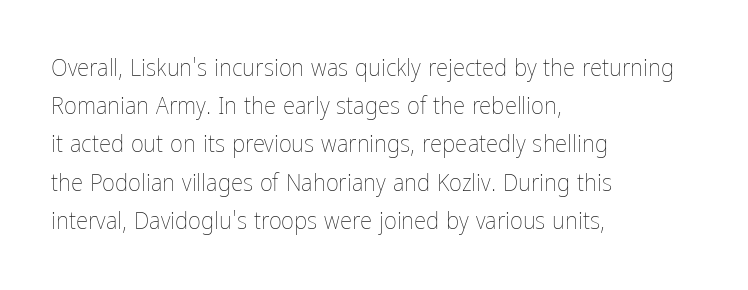
The glyphs are unaccompanied by any horizontal stroke below them. Posture: vertical. These lines keep a tight, regular rhythm from letter to letter. Interline gaps are of average width in this sample. The paragraph shown leans on its left margin.
